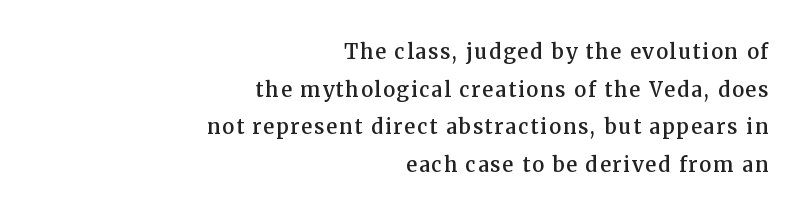
Posture: straight, roman, zero tilt. The baseline area is clear. A semibold gives these letters moderate extra thickness, short of bold. All the whitespace from short lines collects on the left.
